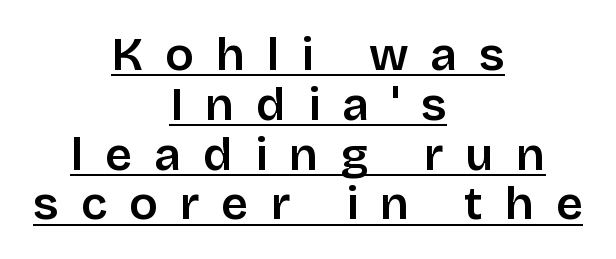
Q: Is the text italic (slanted)? A: No, it is upright.
Q: Is the typeface a serif or a sans-serif typeface? A: Sans-serif.
Q: Is the text underlined? A: Yes.
Q: How is the paragraph aligned? A: Centered.
Q: Is the spacing between letters normal or unusually wide? A: Unusually wide.
Q: Is the spacing between lines tight, normal or loose? A: Tight.
Q: Width (condensed, normal, or wide)? A: Normal.
Q: Stroke contrast? A: Low.
Q: x-height? A: Large.
Q: Monospaced? A: No.
